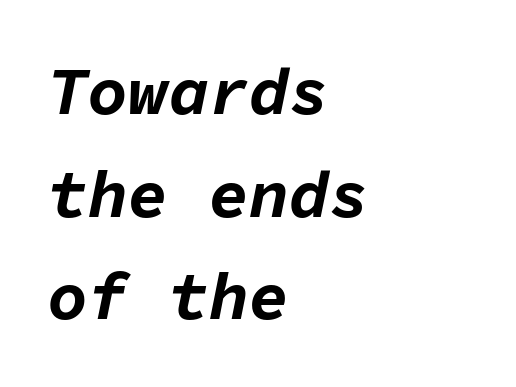
{"italic": "yes", "lean": "right", "slant_degrees": 11, "bold": "yes", "weight": "bold", "width": "normal", "stroke_contrast": "low", "x_height": "medium", "monospaced": "yes", "underline": "no", "align": "left", "line_spacing": "normal", "line_spacing_ratio": 1.53, "letter_spacing": "normal", "letter_spacing_em": 0.0, "glyph_px": 67}
